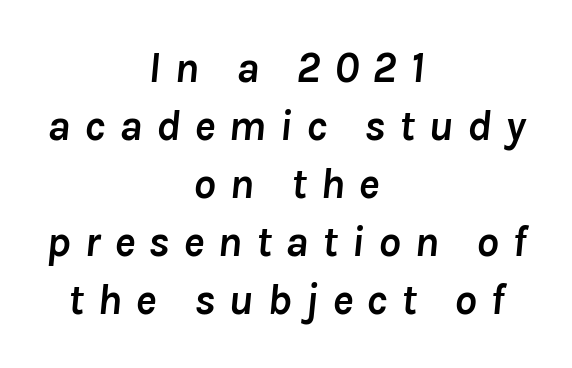
Q: Is the text bold? A: Yes.
Q: Is the text italic (slanted)? A: Yes, it leans right by about 8 degrees.
Q: Is the text underlined? A: No.
Q: How is the paragraph aligned? A: Centered.
Q: Is the spacing between letters normal or unusually wide? A: Unusually wide.
Q: Is the spacing between lines tight, normal or loose? A: Normal.
Q: Width (condensed, normal, or wide)? A: Normal.
Q: Stroke contrast? A: Low.
Q: x-height? A: Medium.
Q: Monospaced? A: No.
